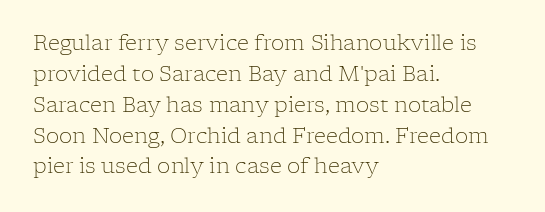
Q: Is the text bold? A: No.
Q: Is the text italic (slanted)? A: No, it is upright.
Q: Is the text underlined? A: No.
Q: How is the paragraph aligned? A: Left-aligned.
Q: Is the spacing between letters normal or unusually wide? A: Normal.
Q: Is the spacing between lines tight, normal or loose? A: Normal.
